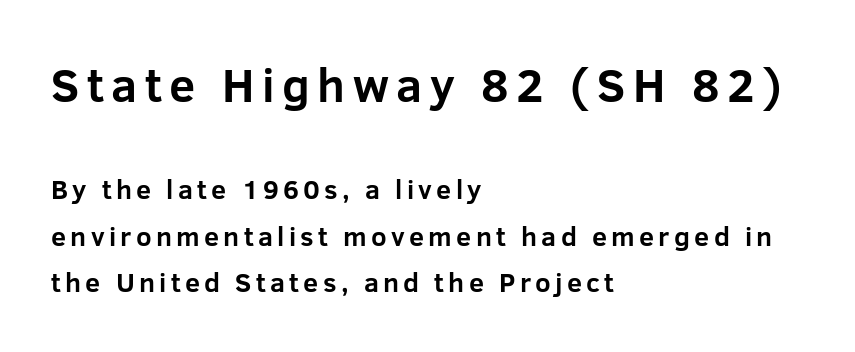
Of the two passages, the one on top uses the larger point size. Each letter keeps its own natural width here, so spacing adapts to shape. Clear beneath every line of the passage. The designer went with a sans here, leaving each stem footless. The face used here has the dense, thick strokes of a bold.
